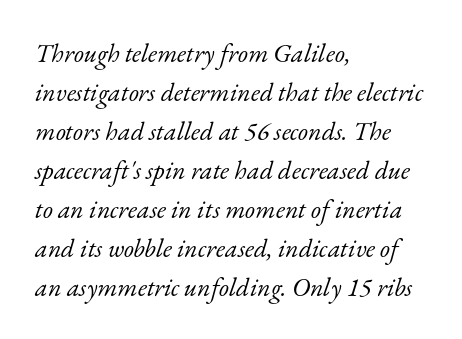
{"italic": "yes", "lean": "right", "slant_degrees": 17, "bold": "no", "underline": "no", "align": "left", "line_spacing": "normal", "line_spacing_ratio": 1.5, "letter_spacing": "normal", "letter_spacing_em": 0.0, "glyph_px": 26}
